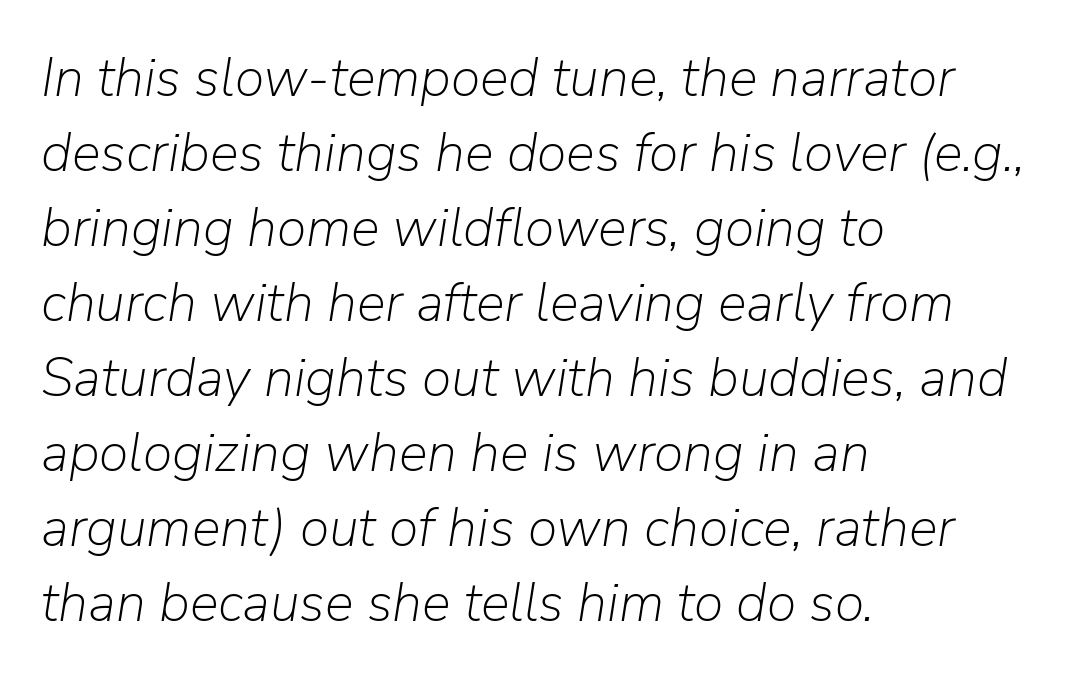
Just letters on the line, the space beneath them empty. Reading down the column, the eye jumps a familiar distance to each next line. The horizontal fit of the characters is conventional and even. Style check: oblique.
